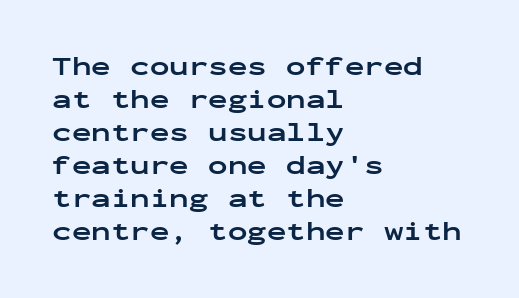
Q: Is the text bold? A: Yes.
Q: Is the text italic (slanted)? A: No, it is upright.
Q: Is the text underlined? A: No.
Q: How is the paragraph aligned? A: Left-aligned.
Q: Is the spacing between letters normal or unusually wide? A: Normal.
Q: Is the spacing between lines tight, normal or loose? A: Normal.
